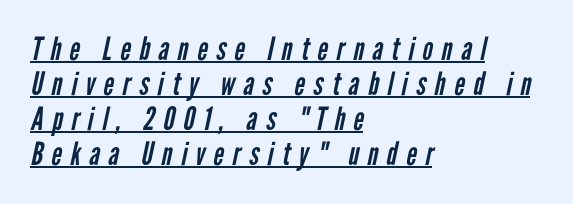
The image shows 32 px regular-weight, condensed sans-serif type; set left-aligned, tight line spacing (1.09x), unusually wide letter spacing (+0.27 em), underlined; low stroke contrast and a medium x-height.
